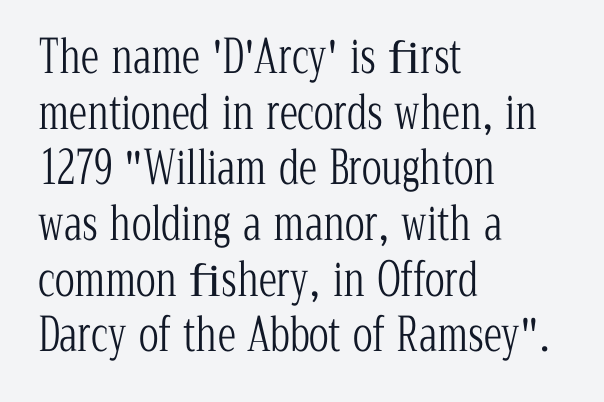
Q: Is the text bold? A: No.
Q: Is the text italic (slanted)? A: No, it is upright.
Q: Is the typeface a serif or a sans-serif typeface? A: Serif.
Q: Is the text underlined? A: No.
Q: How is the paragraph aligned? A: Left-aligned.
Q: Is the spacing between letters normal or unusually wide? A: Normal.
Q: Width (condensed, normal, or wide)? A: Condensed.
Q: Stroke contrast? A: Low.
Q: x-height? A: Medium.
Q: Monospaced? A: No.
